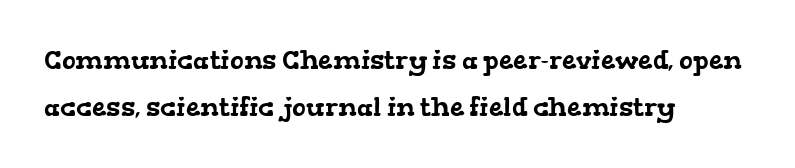
The typesetter chose a ragged-right arrangement here. Characters follow at the spacing the type designer built in. The passage shown is not underscored anywhere.
